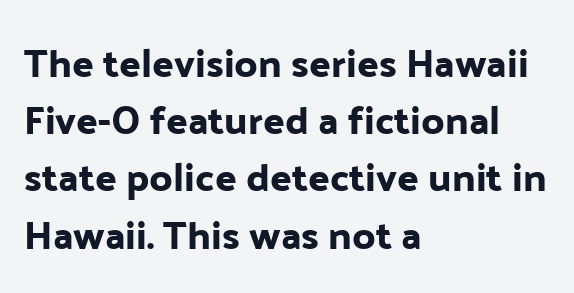
{"serif": "no", "italic": "no", "width": "normal", "stroke_contrast": "low", "x_height": "medium", "monospaced": "no", "underline": "no", "align": "left", "line_spacing": "normal", "line_spacing_ratio": 1.43, "letter_spacing": "normal", "letter_spacing_em": 0.0, "glyph_px": 40}
